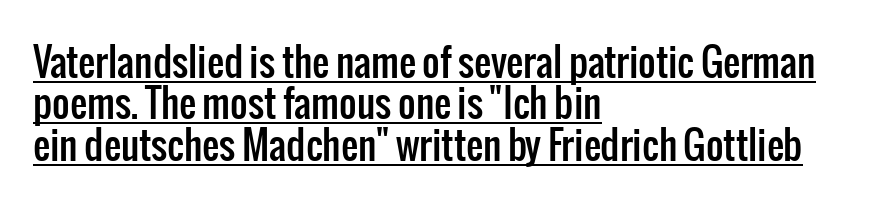
Q: Is the text italic (slanted)? A: No, it is upright.
Q: Is the typeface a serif or a sans-serif typeface? A: Sans-serif.
Q: Is the text underlined? A: Yes.
Q: How is the paragraph aligned? A: Left-aligned.
Q: Is the spacing between letters normal or unusually wide? A: Normal.
Q: Is the spacing between lines tight, normal or loose? A: Tight.
Q: Width (condensed, normal, or wide)? A: Condensed.
Q: Stroke contrast? A: Low.
Q: x-height? A: Medium.
Q: Monospaced? A: No.
